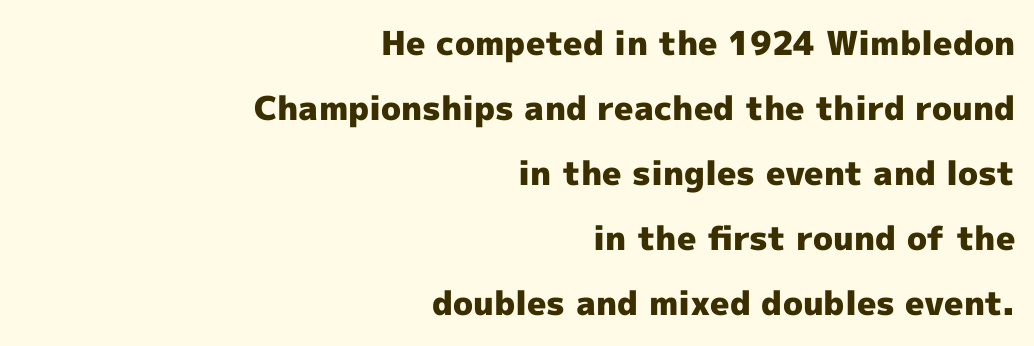
Caption: bold face, heavy strokes. Honestly, there is no underline to notice here at all. Notice how the passage keeps a crisp vertical edge on the right only. Notice the wide empty band between every row — that's loose leading. Each letter keeps its own natural width here, so spacing adapts to shape. The letterforms sit shoulder to shoulder at normal distance.
